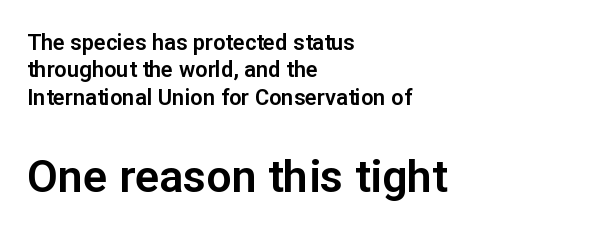
The image shows 45 px sans-serif type, upright; set left-aligned, line spacing 1.24x, normal letter spacing, not underlined; the second (bottom) block is 2.05x larger; low stroke contrast and a medium x-height.
